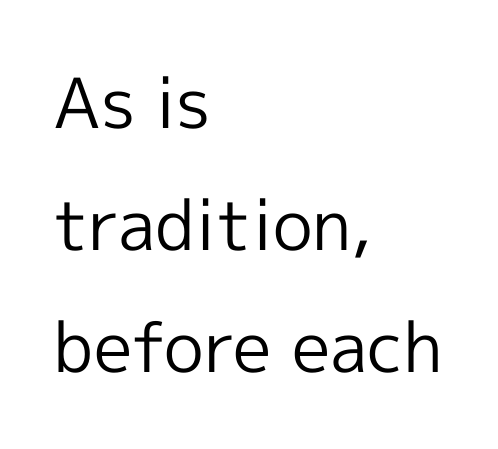
The image shows 69 px regular-weight sans-serif type, upright; set left-aligned, line spacing 1.77x, normal letter spacing, not underlined; a medium x-height.
